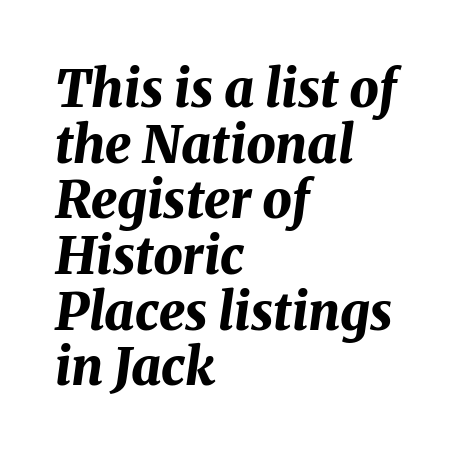
The whole block is typeset with a tilt. Alignment: flush left. Successive baselines arrive quickly, one right under another. You'd pick this weight for a headline — it's a proper bold. Here the designer chose a conventional face with non-uniform glyph widths. Observe the ordinary spacing: letters are neighbours, not strangers.
